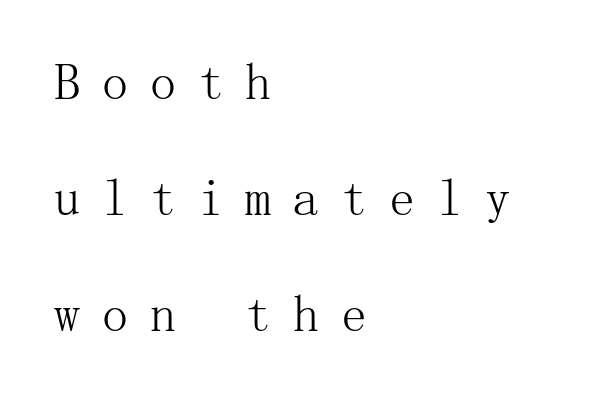
This rendering widens character spacing well past its baseline value. The letterforms sit at book weight or below. Observe the serifs anchoring each vertical stroke in this sample. Compared with a centered layout, this one pins lines to the left instead. Words float on clear page, feet unadorned.
